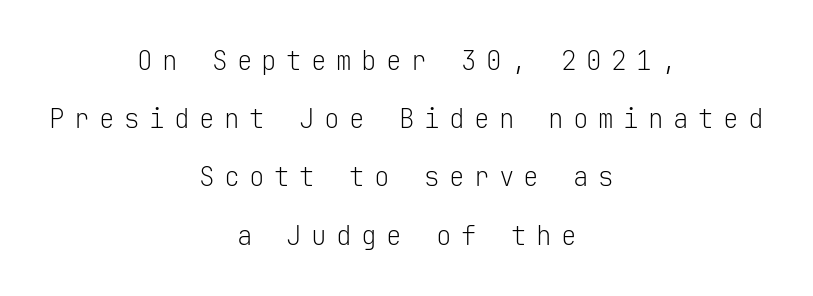
Q: Is the text bold? A: No.
Q: Is the text italic (slanted)? A: No, it is upright.
Q: Is the text underlined? A: No.
Q: How is the paragraph aligned? A: Centered.
Q: Is the spacing between letters normal or unusually wide? A: Unusually wide.
Q: Is the spacing between lines tight, normal or loose? A: Loose.
